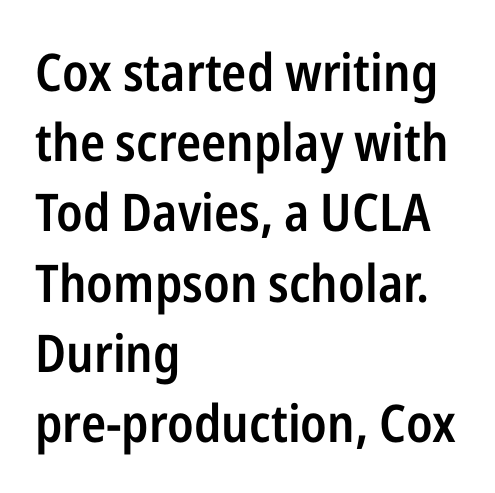
Character widths vary here, with narrow letters taking less room than wide ones. Characters remain perfectly vertical along every line. Underlining? Definitely not there. How are the letters spaced? Ordinarily, with no added tracking.
